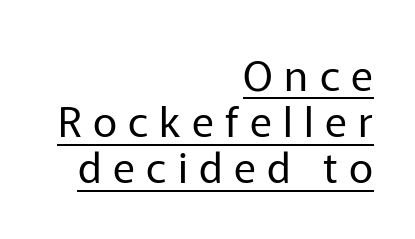
Q: Is the text bold? A: No.
Q: Is the text italic (slanted)? A: No, it is upright.
Q: Is the typeface a serif or a sans-serif typeface? A: Sans-serif.
Q: Is the text underlined? A: Yes.
Q: How is the paragraph aligned? A: Right-aligned.
Q: Is the spacing between letters normal or unusually wide? A: Unusually wide.
Q: Is the spacing between lines tight, normal or loose? A: Tight.
Q: Width (condensed, normal, or wide)? A: Normal.
Q: Stroke contrast? A: Low.
Q: x-height? A: Medium.
Q: Monospaced? A: No.
